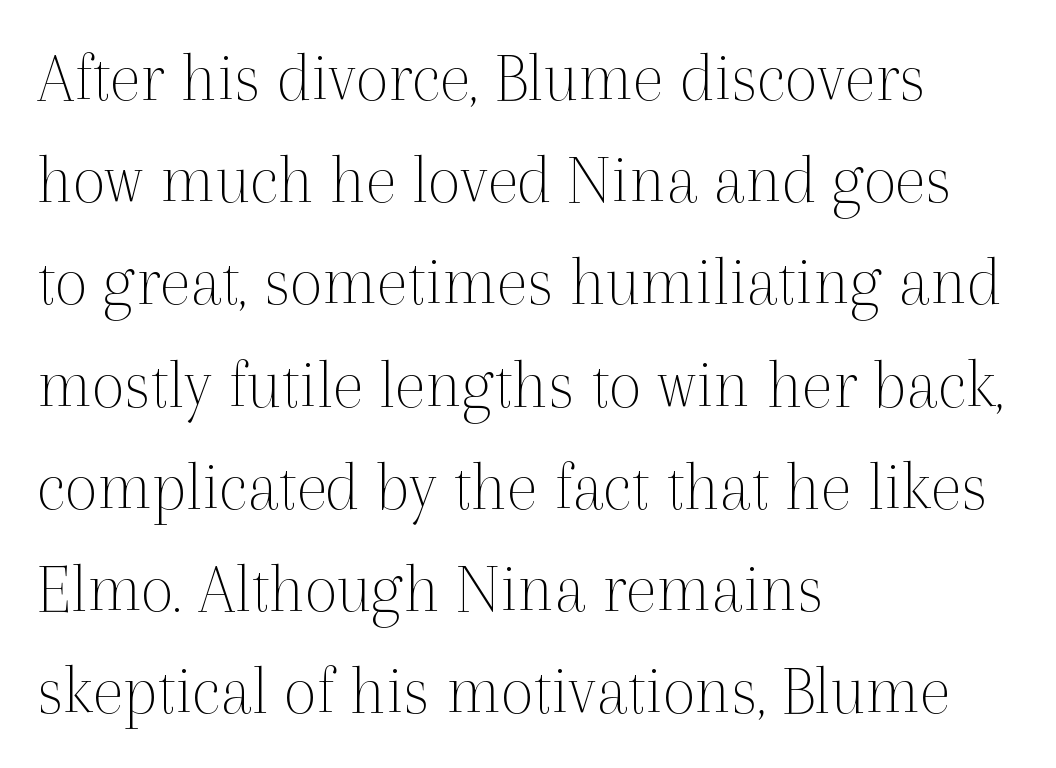
Anything drawn beneath the words? Only blank space. Look at the bottom of the vertical strokes: they flare into serifs here. The horizontal fit of the characters is conventional and even. Character widths vary here, with narrow letters taking less room than wide ones.
